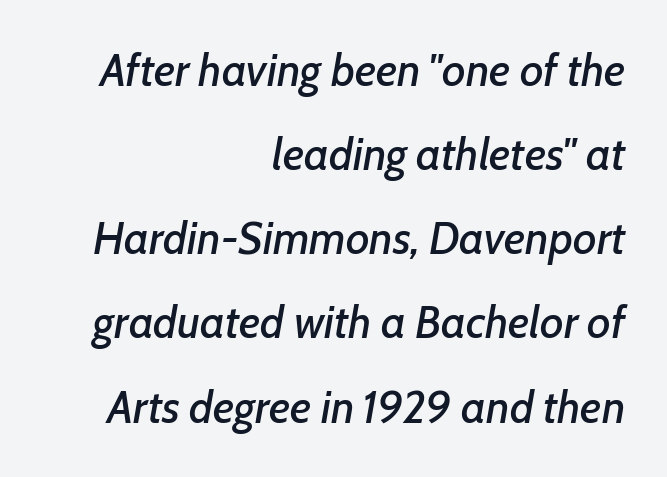
The image shows 45 px text type, italic (leaning right); set right-aligned, line spacing 1.87x, normal letter spacing, not underlined; low stroke contrast and a medium x-height.
